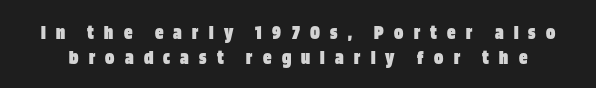
The sample has been set heavy, in full bold. The tracking jumps out immediately: characters are airy and widely separated. Each row of text sits above clean, open space. Posture: vertical.
